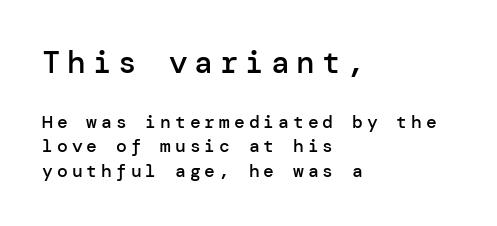
Q: Is the text bold? A: Semi-bold.
Q: Is the text italic (slanted)? A: No, it is upright.
Q: Is the typeface a serif or a sans-serif typeface? A: Sans-serif.
Q: Is the text underlined? A: No.
Q: How is the paragraph aligned? A: Left-aligned.
Q: Is the spacing between letters normal or unusually wide? A: Unusually wide.
Q: Is the spacing between lines tight, normal or loose? A: Normal.
Q: Which block of text is set in a larger size, the first (top) or the second (bottom)? A: The first (top) one.
Q: Width (condensed, normal, or wide)? A: Normal.
Q: Stroke contrast? A: Low.
Q: x-height? A: Medium.
